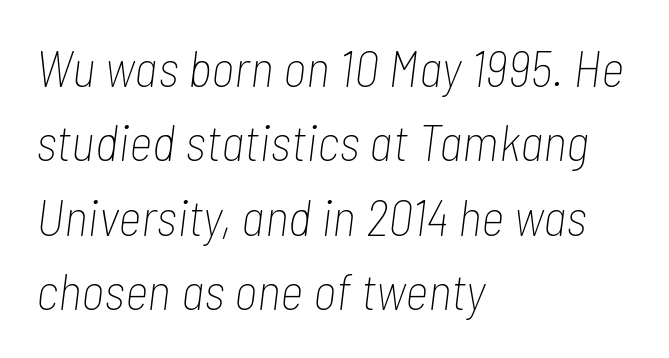
The image shows 51 px thin, condensed type, italic (leaning right); set left-aligned, normal line spacing (1.46x), normal letter spacing, not underlined; low stroke contrast and a medium x-height.
